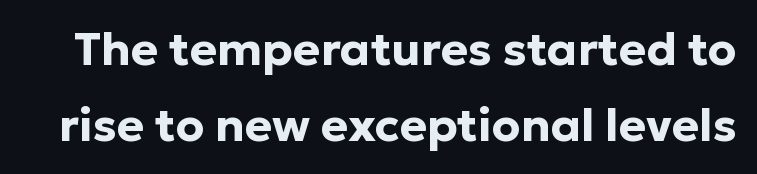
I'd call this a sans setting — the letters go barefoot. Posture: straight, roman, zero tilt. Has an underline been added? It has not. Is this a fixed-width face? No — the glyphs have proportional, varying widths.
